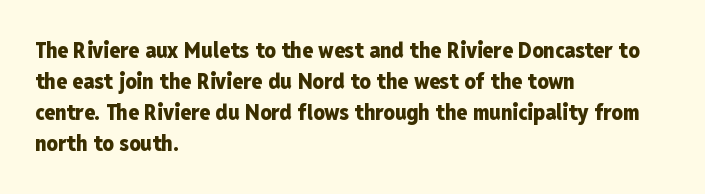
{"italic": "no", "bold": "yes", "underline": "no", "align": "left", "line_spacing": "normal", "line_spacing_ratio": 1.41, "letter_spacing": "normal", "letter_spacing_em": 0.0, "glyph_px": 22}
